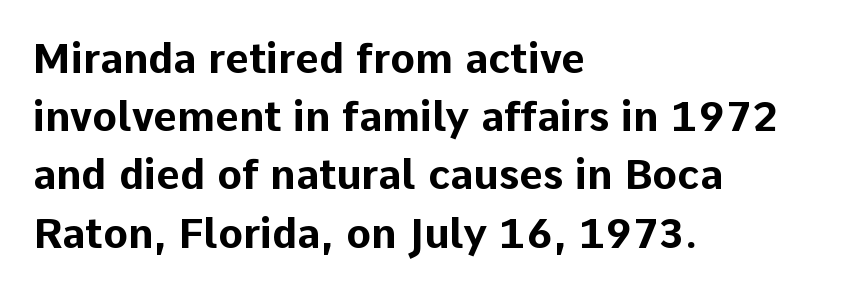
The image shows 41 px bold sans-serif type, upright; set left-aligned, normal line spacing (1.42x), normal letter spacing, not underlined; low stroke contrast and a medium x-height.
